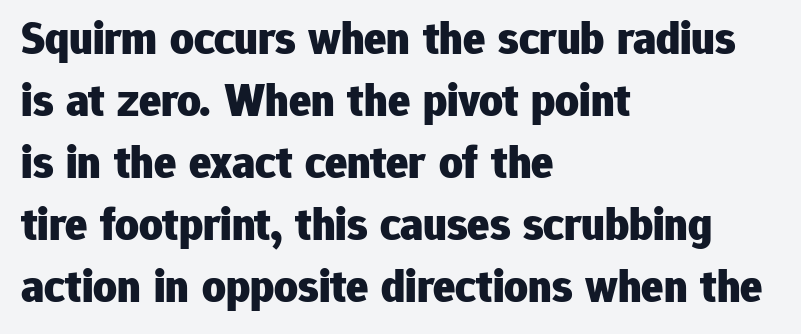
The image shows 46 px heavy sans-serif type, upright; set left-aligned, normal line spacing (1.35x), normal letter spacing, not underlined; low stroke contrast and a medium x-height.
